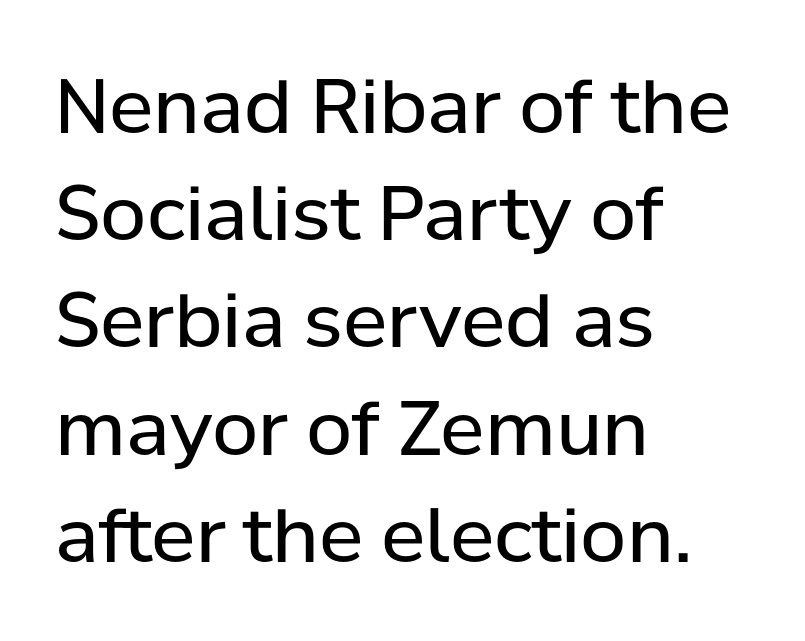
The horizontal fit of the characters is conventional and even. Glance below the letters and you will spot only blank space. Is there any slant? The stems are plumb. Caption: multi-line text, flush left, ragged right. Spacing verdict: proportional, widths tailored to each character.
